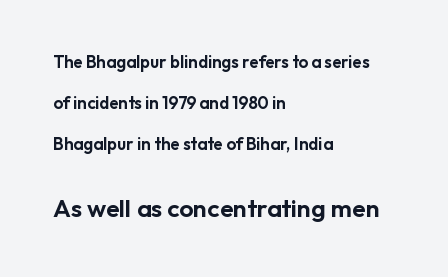
{"italic": "no", "underline": "no", "align": "left", "line_spacing": "loose", "line_spacing_ratio": 2.42, "letter_spacing": "normal", "letter_spacing_em": 0.0, "larger_block": "second", "size_ratio": 1.47, "glyph_px": 25}
